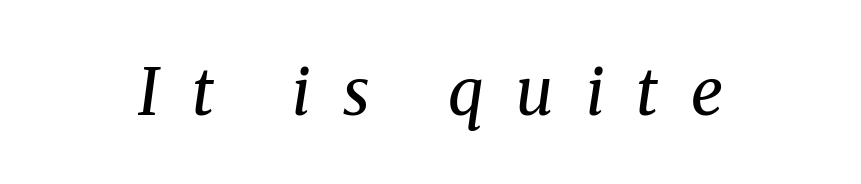
The image shows 65 px regular-weight serif type, italic (leaning right); set unusually wide letter spacing (+0.5 em), not underlined; medium stroke contrast and a medium x-height.
